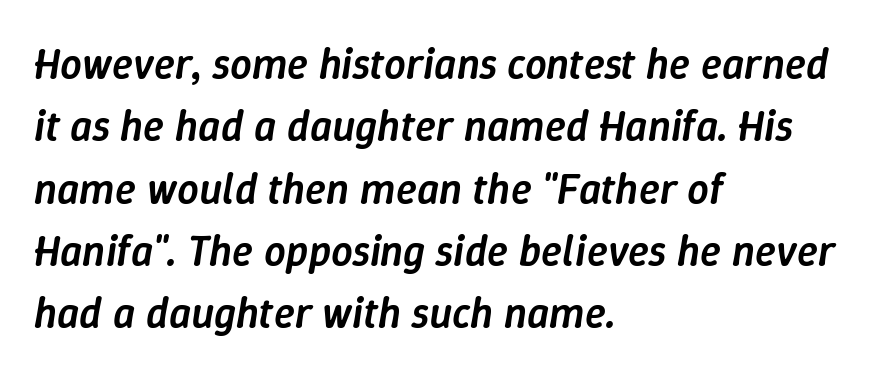
The image shows 43 px semibold type, italic (leaning right); set left-aligned, normal line spacing (1.45x), normal letter spacing, not underlined; low stroke contrast and a medium x-height.
